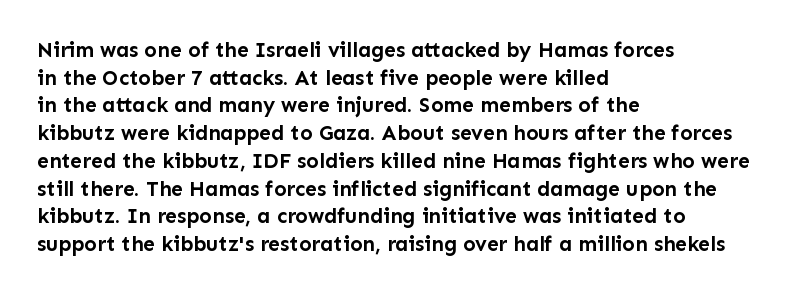
It's the straight-up-and-down kind of type. The words here are not underlined. Summary of vertical rhythm: regular, with standard interline spacing. Alignment: flush left. The rendering keeps characters at their native spacing.
